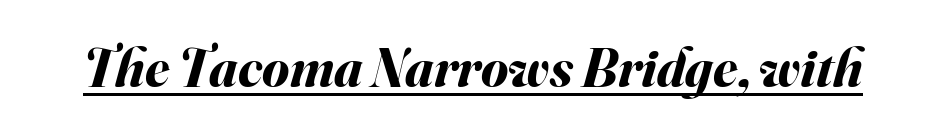
The image shows 55 px bold type, italic (leaning right); set normal letter spacing, underlined; medium stroke contrast and a small x-height.
